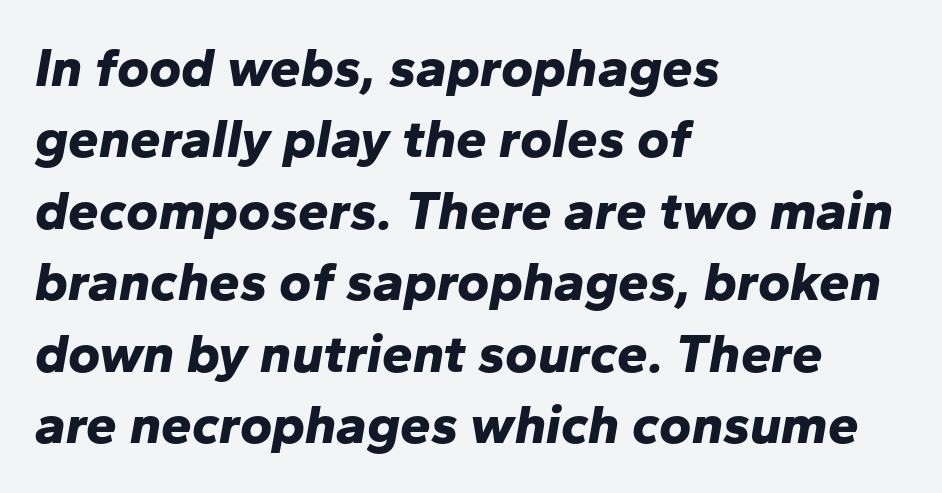
Q: Is the text bold? A: Yes.
Q: Is the text italic (slanted)? A: Yes, it leans right by about 10 degrees.
Q: Is the text underlined? A: No.
Q: How is the paragraph aligned? A: Left-aligned.
Q: Is the spacing between letters normal or unusually wide? A: Normal.
Q: Is the spacing between lines tight, normal or loose? A: Normal.
Q: Width (condensed, normal, or wide)? A: Normal.
Q: Stroke contrast? A: Low.
Q: x-height? A: Medium.
Q: Monospaced? A: No.
